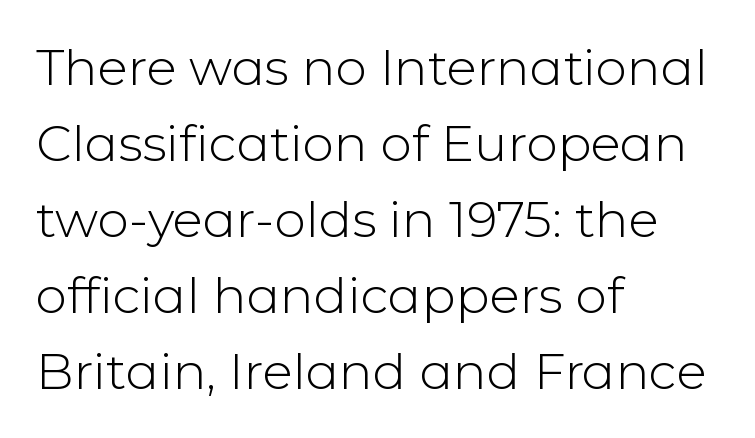
Character widths vary here, with narrow letters taking less room than wide ones. The type is set solid horizontally, with unmodified tracking. Tall strokes in this sample are plumb rather than angled. Each row of text sits above clean, open space. Examine the stroke ends and you'll find no serifs. Typeset ragged right — the left edge is the straight one.
